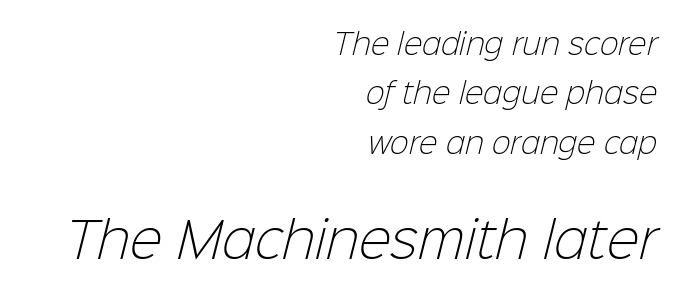
{"serif": "no", "bold": "no", "weight": "light", "width": "normal", "stroke_contrast": "low", "x_height": "medium", "monospaced": "no", "underline": "no", "align": "right", "line_spacing_ratio": 1.76, "letter_spacing": "normal", "letter_spacing_em": 0.0, "larger_block": "second", "size_ratio": 1.75, "glyph_px": 49}
